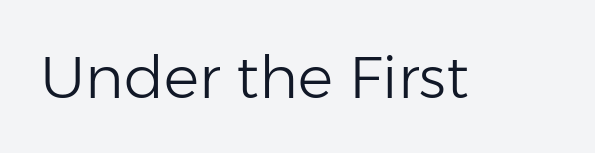
The image shows 59 px light sans-serif type, upright; set normal letter spacing, not underlined; low stroke contrast and a medium x-height.
